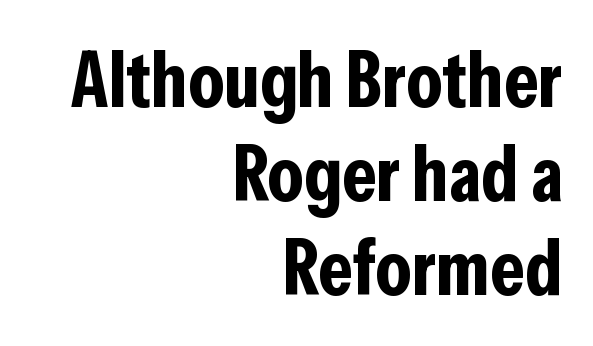
Q: Is the text bold? A: Yes.
Q: Is the text italic (slanted)? A: No, it is upright.
Q: Is the typeface a serif or a sans-serif typeface? A: Sans-serif.
Q: Is the text underlined? A: No.
Q: How is the paragraph aligned? A: Right-aligned.
Q: Is the spacing between letters normal or unusually wide? A: Normal.
Q: Width (condensed, normal, or wide)? A: Condensed.
Q: Stroke contrast? A: Low.
Q: x-height? A: Medium.
Q: Monospaced? A: No.
